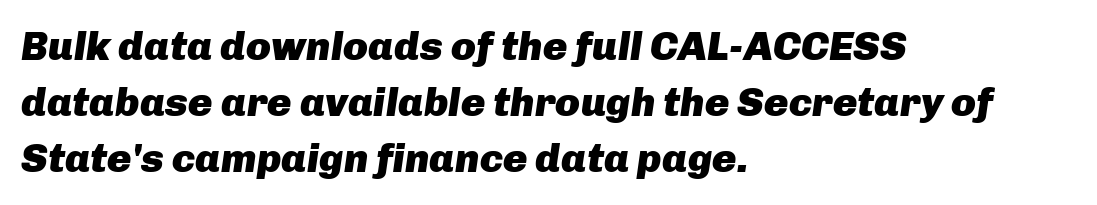
Q: Is the text bold? A: Yes.
Q: Is the text italic (slanted)? A: Yes, it leans right by about 8 degrees.
Q: Is the text underlined? A: No.
Q: How is the paragraph aligned? A: Left-aligned.
Q: Is the spacing between letters normal or unusually wide? A: Normal.
Q: Is the spacing between lines tight, normal or loose? A: Normal.
Q: Width (condensed, normal, or wide)? A: Normal.
Q: Stroke contrast? A: Low.
Q: x-height? A: Medium.
Q: Monospaced? A: No.
